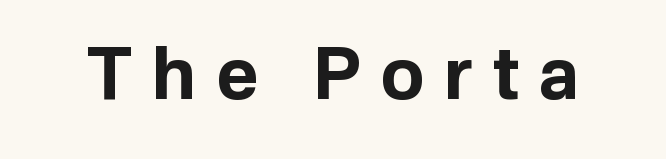
The image shows 72 px bold sans-serif type, upright; set unusually wide letter spacing (+0.27 em), not underlined; low stroke contrast and a medium x-height.
